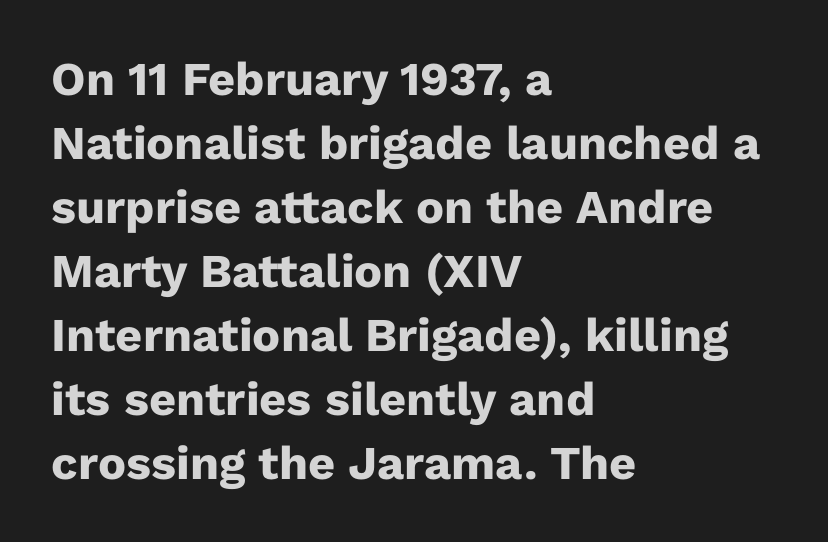
Q: Is the text bold? A: Yes.
Q: Is the text italic (slanted)? A: No, it is upright.
Q: Is the typeface a serif or a sans-serif typeface? A: Sans-serif.
Q: Is the text underlined? A: No.
Q: How is the paragraph aligned? A: Left-aligned.
Q: Is the spacing between letters normal or unusually wide? A: Normal.
Q: Is the spacing between lines tight, normal or loose? A: Normal.
Q: Width (condensed, normal, or wide)? A: Normal.
Q: Stroke contrast? A: Low.
Q: x-height? A: Medium.
Q: Monospaced? A: No.
